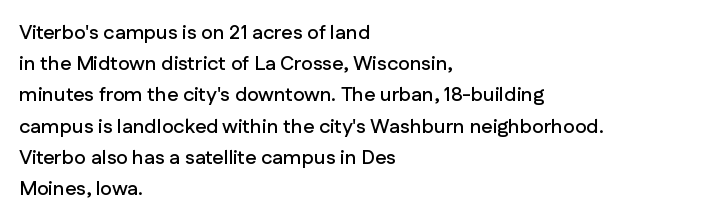
You could call the tracking neutral — neither tight nor loose. No italicization has been applied; the sample stays upright. Just letters on the line, the space beneath them empty. Compared with typical paragraphs, the rows here are spaced about the same.
